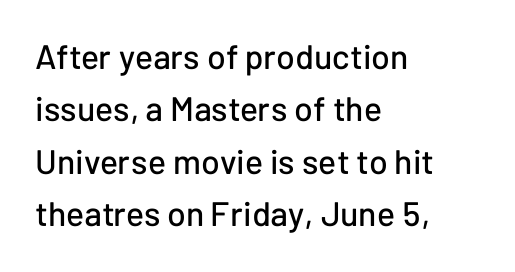
The image shows 34 px sans-serif type, upright; set left-aligned, normal line spacing (1.54x), normal letter spacing, not underlined; low stroke contrast and a medium x-height.
